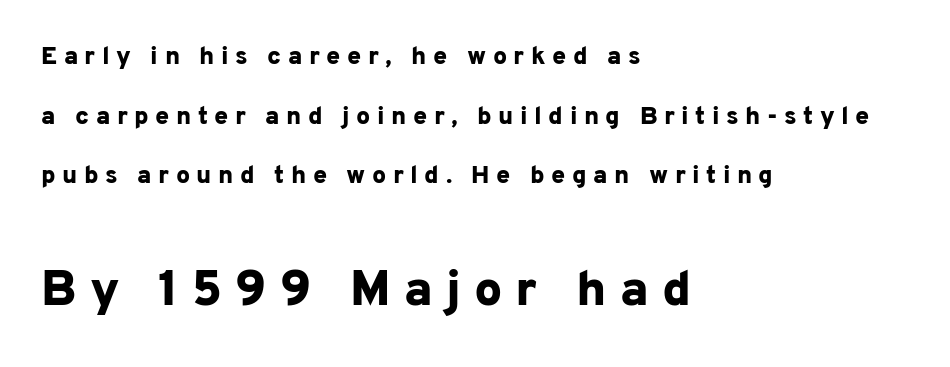
Q: Is the text bold? A: Yes.
Q: Is the text italic (slanted)? A: No, it is upright.
Q: Is the typeface a serif or a sans-serif typeface? A: Sans-serif.
Q: Is the text underlined? A: No.
Q: How is the paragraph aligned? A: Left-aligned.
Q: Is the spacing between letters normal or unusually wide? A: Unusually wide.
Q: Is the spacing between lines tight, normal or loose? A: Loose.
Q: Which block of text is set in a larger size, the first (top) or the second (bottom)? A: The second (bottom) one.
Q: Width (condensed, normal, or wide)? A: Normal.
Q: Stroke contrast? A: Low.
Q: x-height? A: Medium.
Q: Monospaced? A: No.
